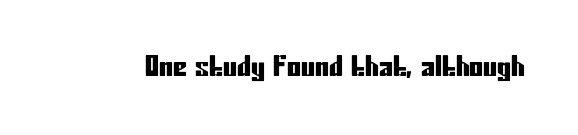
{"serif": "no", "italic": "no", "width": "condensed", "stroke_contrast": "low", "x_height": "medium", "monospaced": "no", "underline": "no", "letter_spacing": "normal", "letter_spacing_em": 0.0, "glyph_px": 28}
